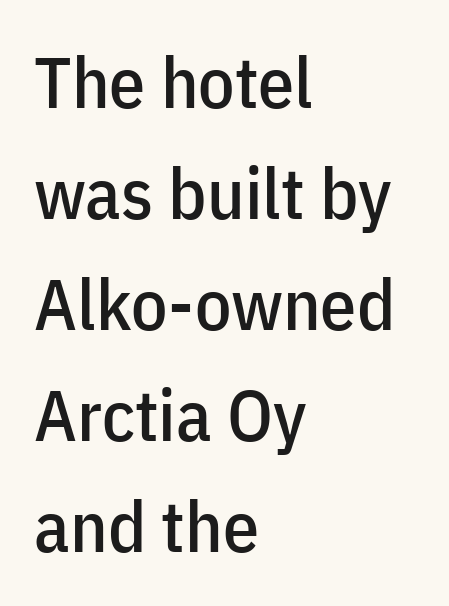
Ascenders rise straight up at ninety degrees. A typesetter would call this proportional, since set widths differ per character. If you drew a ruler down the left edge, every line would touch it. The passage shown has conventional tracking throughout.
